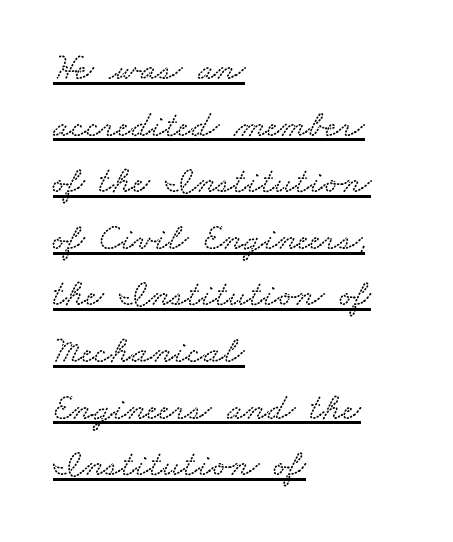
{"width": "wide", "stroke_contrast": "low", "x_height": "small", "monospaced": "no", "underline": "yes", "align": "left", "line_spacing": "normal", "line_spacing_ratio": 1.49, "letter_spacing": "normal", "letter_spacing_em": 0.0, "glyph_px": 38}
